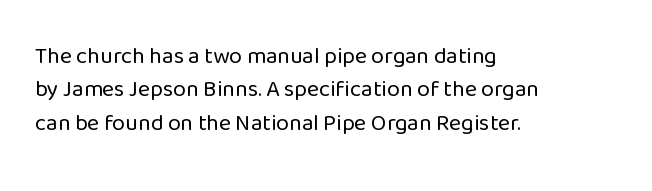
How would I describe the line gaps? Plain and ordinary. Just letters on the line, the space beneath them empty. Alignment: flush left. In terms of posture, this sample is upright.
